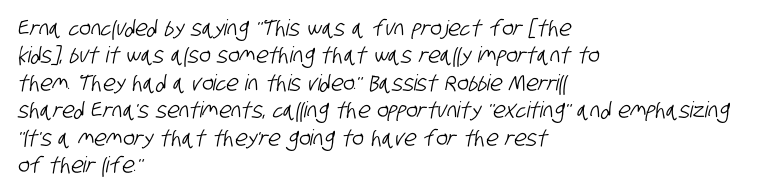
The image shows 22 px text type; set left-aligned, normal line spacing (1.25x), normal letter spacing, not underlined.
